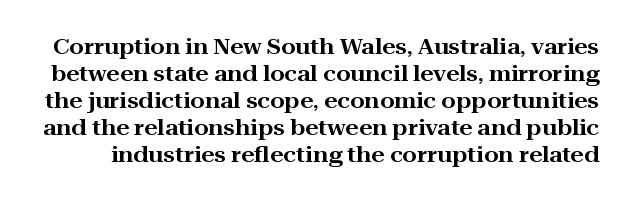
Q: Is the text italic (slanted)? A: No, it is upright.
Q: Is the text underlined? A: No.
Q: Is the spacing between letters normal or unusually wide? A: Normal.
Q: Is the spacing between lines tight, normal or loose? A: Normal.
